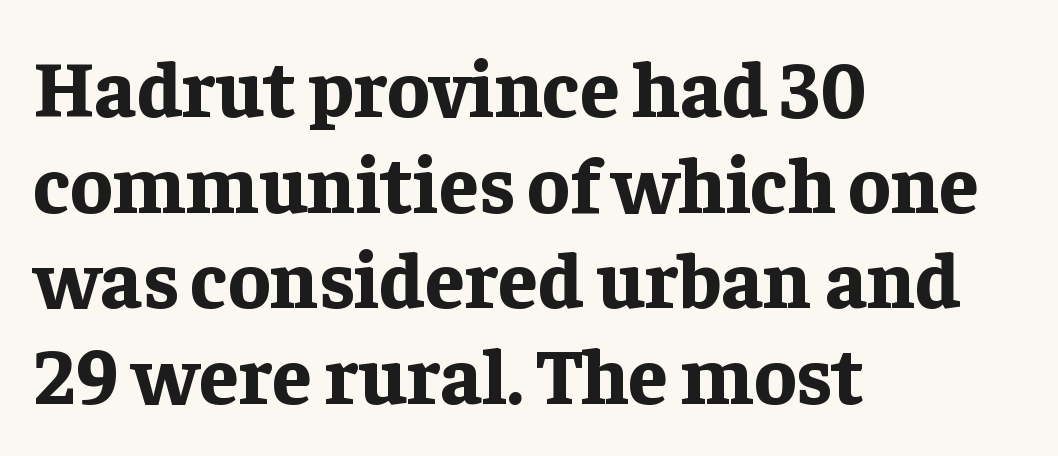
The image shows 79 px bold serif type, upright; set left-aligned, line spacing 1.21x, normal letter spacing, not underlined; low stroke contrast and a medium x-height.
